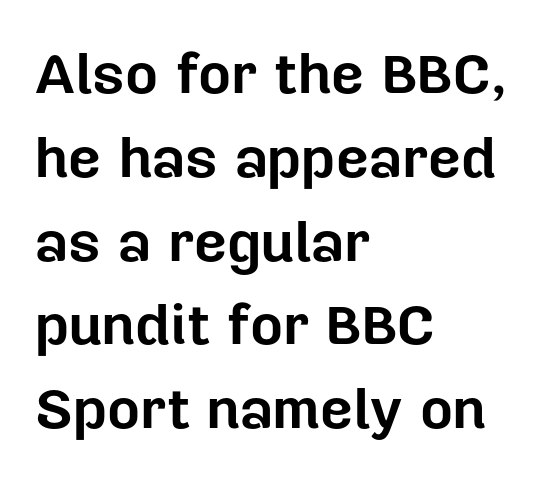
Q: Is the text bold? A: Yes.
Q: Is the text italic (slanted)? A: No, it is upright.
Q: Is the typeface a serif or a sans-serif typeface? A: Sans-serif.
Q: Is the text underlined? A: No.
Q: How is the paragraph aligned? A: Left-aligned.
Q: Is the spacing between letters normal or unusually wide? A: Normal.
Q: Is the spacing between lines tight, normal or loose? A: Normal.
Q: Width (condensed, normal, or wide)? A: Normal.
Q: Stroke contrast? A: Low.
Q: x-height? A: Medium.
Q: Monospaced? A: No.
